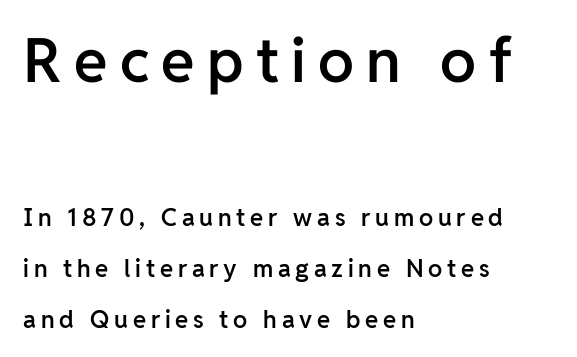
The image shows 61 px semibold sans-serif type, upright; set left-aligned, loose line spacing (2.13x), unusually wide letter spacing (+0.2 em), not underlined; the first (top) block is 2.54x larger; low stroke contrast and a medium x-height.
